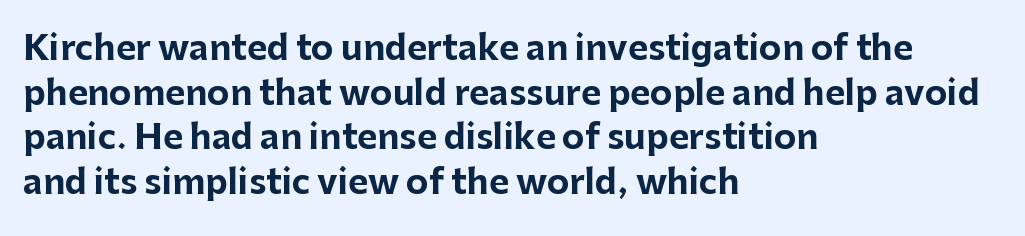
The image shows 34 px bold sans-serif type, upright; set left-aligned, normal line spacing (1.31x), normal letter spacing, not underlined; low stroke contrast and a medium x-height.
